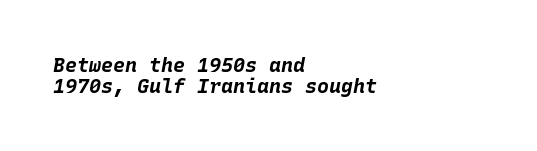
The image shows 20 px bold type, italic (leaning right); set left-aligned, tight line spacing (1.05x), normal letter spacing, not underlined.
